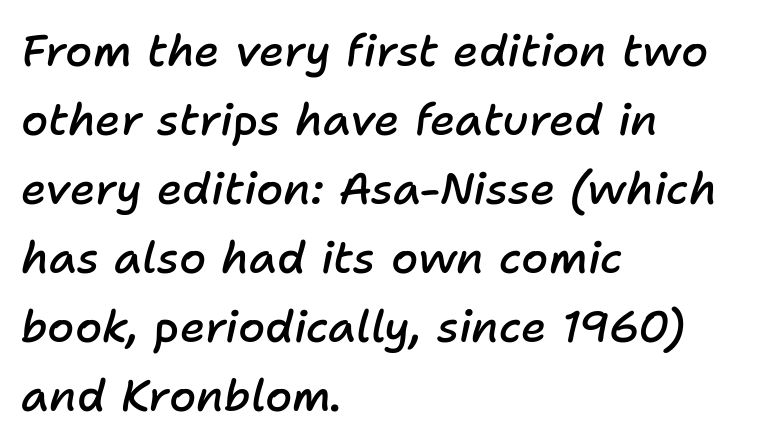
Q: Is the text bold? A: Semi-bold.
Q: Is the text italic (slanted)? A: Yes, it leans right by about 11 degrees.
Q: Is the text underlined? A: No.
Q: How is the paragraph aligned? A: Left-aligned.
Q: Is the spacing between letters normal or unusually wide? A: Normal.
Q: Is the spacing between lines tight, normal or loose? A: Normal.
Q: Width (condensed, normal, or wide)? A: Normal.
Q: Stroke contrast? A: Low.
Q: x-height? A: Medium.
Q: Monospaced? A: No.
